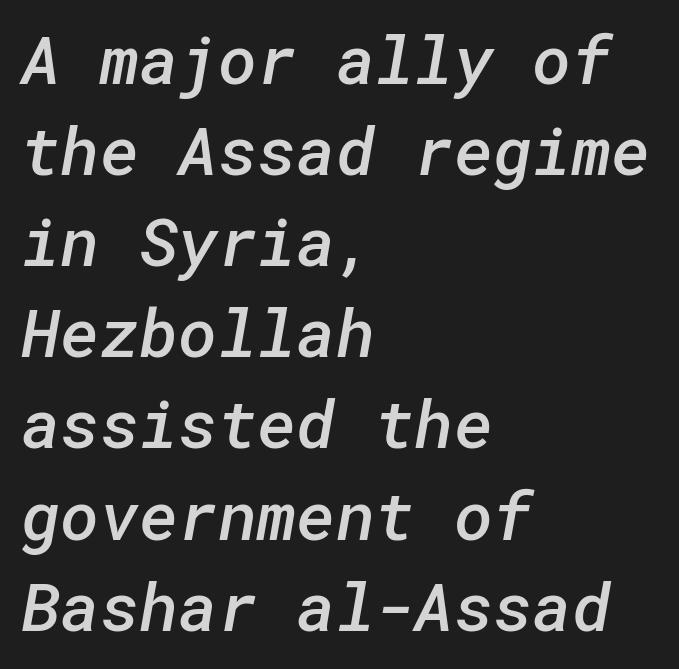
Examine the stroke ends and you'll find no serifs. Weight check: semibold — heavier than regular, not quite bold. The space between consecutive lines is moderate. Quick note: underline off. Short note: letters normally spaced.
